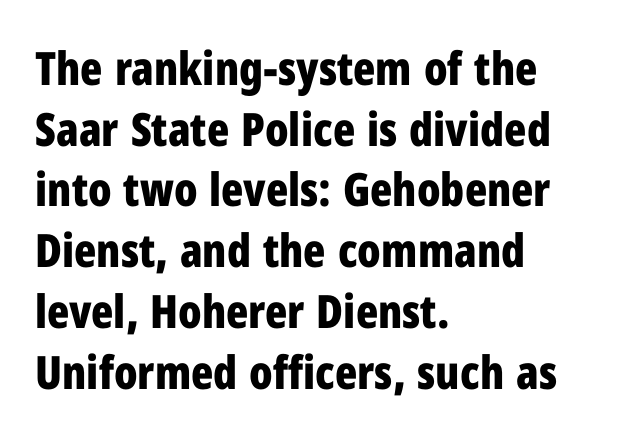
No italicization has been applied; the sample stays upright. A dark, heavy texture on the line: the type is bold. The area under the type is left untouched. The letterforms sit shoulder to shoulder at normal distance. This is sans-serif lettering, the kind often seen on screens and signage.
